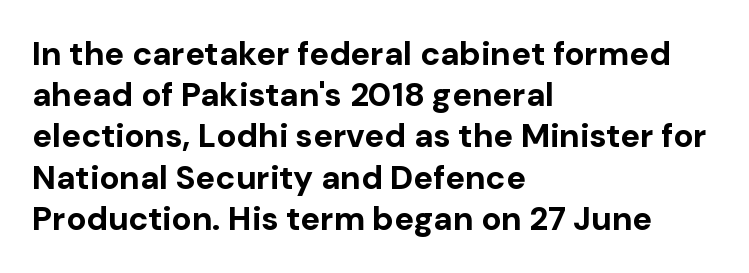
Q: Is the text bold? A: Yes.
Q: Is the text italic (slanted)? A: No, it is upright.
Q: Is the typeface a serif or a sans-serif typeface? A: Sans-serif.
Q: Is the text underlined? A: No.
Q: How is the paragraph aligned? A: Left-aligned.
Q: Is the spacing between letters normal or unusually wide? A: Normal.
Q: Is the spacing between lines tight, normal or loose? A: Normal.
Q: Width (condensed, normal, or wide)? A: Normal.
Q: Stroke contrast? A: Low.
Q: x-height? A: Medium.
Q: Monospaced? A: No.
